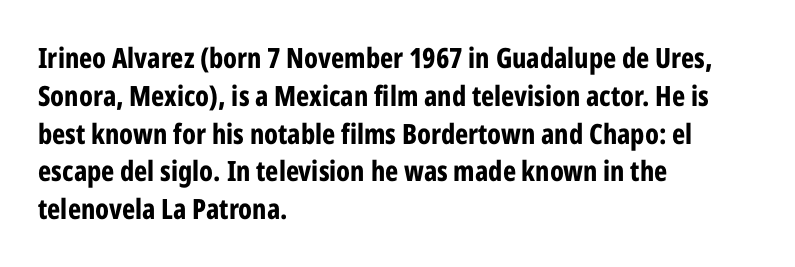
{"serif": "no", "italic": "no", "bold": "yes", "weight": "bold", "width": "condensed", "stroke_contrast": "low", "x_height": "medium", "monospaced": "no", "underline": "no", "align": "left", "line_spacing": "normal", "line_spacing_ratio": 1.35, "letter_spacing": "normal", "letter_spacing_em": 0.0, "glyph_px": 28}
